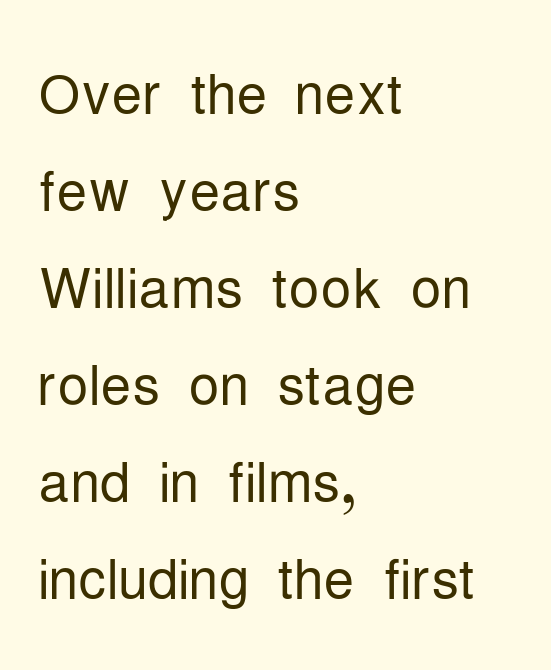
Q: Is the text bold? A: No.
Q: Is the text italic (slanted)? A: No, it is upright.
Q: Is the typeface a serif or a sans-serif typeface? A: Sans-serif.
Q: Is the text underlined? A: No.
Q: How is the paragraph aligned? A: Left-aligned.
Q: Is the spacing between letters normal or unusually wide? A: Normal.
Q: Is the spacing between lines tight, normal or loose? A: Normal.
Q: Width (condensed, normal, or wide)? A: Condensed.
Q: Stroke contrast? A: Low.
Q: x-height? A: Medium.
Q: Monospaced? A: No.
